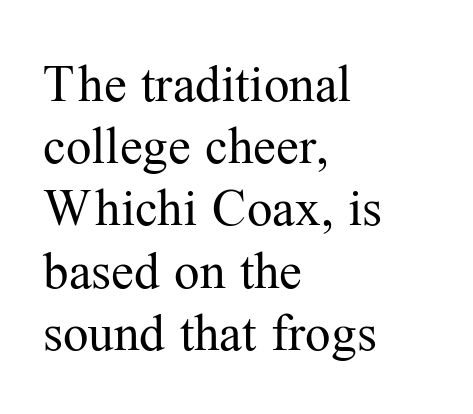
Does extra space separate the letters? No, they use regular spacing. These lines stack with their left ends in a neat column. In terms of letterform style, serifs are clearly present. The passage shown is not underscored anywhere.
